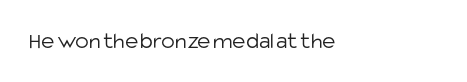
The image shows 23 px text type, upright; set left-aligned, normal letter spacing, not underlined.
